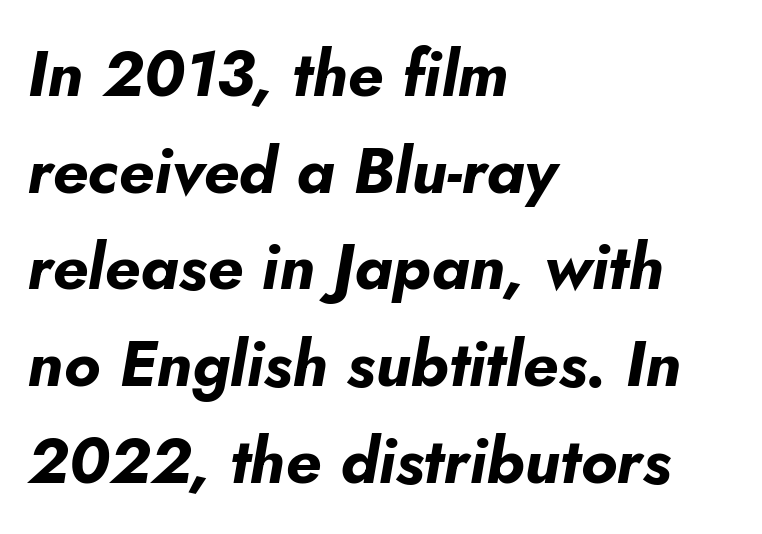
Leading: standard. Weight check: bold — yes, fully. Teacher's note: observe the even left margin — that is flush-left alignment. Clear beneath every line of the passage.
